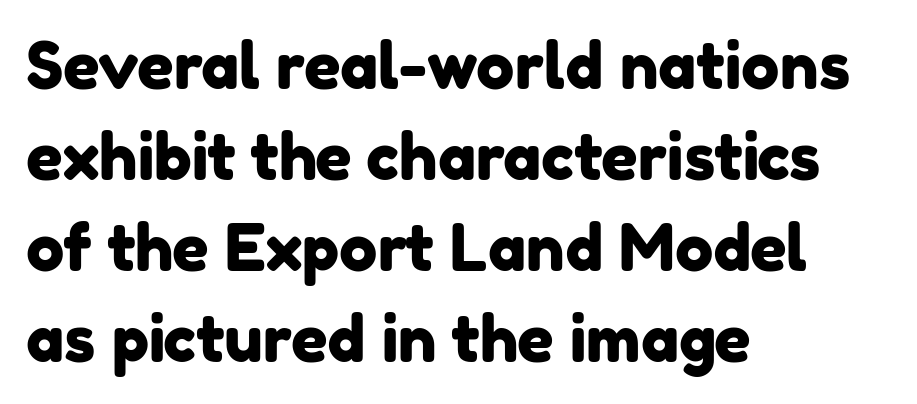
{"serif": "no", "width": "normal", "stroke_contrast": "low", "x_height": "medium", "monospaced": "no", "underline": "no", "align": "left", "line_spacing": "normal", "line_spacing_ratio": 1.42, "letter_spacing": "normal", "letter_spacing_em": 0.0, "glyph_px": 64}
